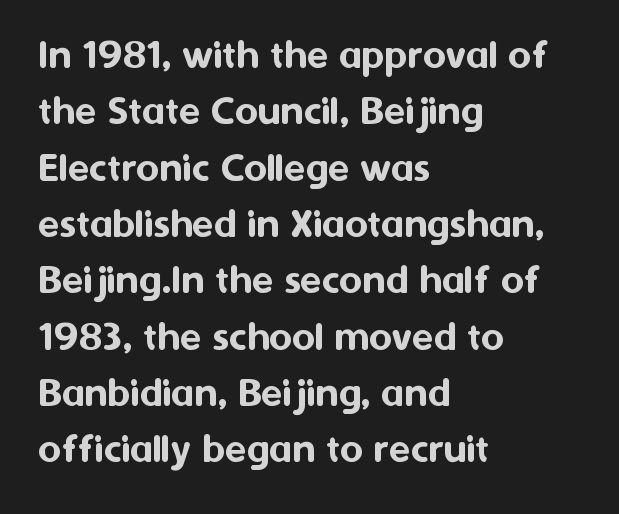
The image shows 44 px sans-serif type, upright; set left-aligned, normal line spacing (1.28x), normal letter spacing, not underlined; medium stroke contrast and a medium x-height.
